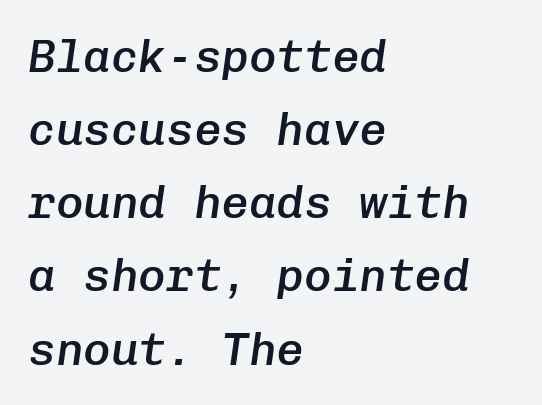
Q: Is the text bold? A: Semi-bold.
Q: Is the text italic (slanted)? A: Yes, it leans right by about 8 degrees.
Q: Is the text underlined? A: No.
Q: How is the paragraph aligned? A: Left-aligned.
Q: Is the spacing between letters normal or unusually wide? A: Normal.
Q: Is the spacing between lines tight, normal or loose? A: Normal.
Q: Width (condensed, normal, or wide)? A: Normal.
Q: Stroke contrast? A: Low.
Q: x-height? A: Medium.
Q: Monospaced? A: Yes.
